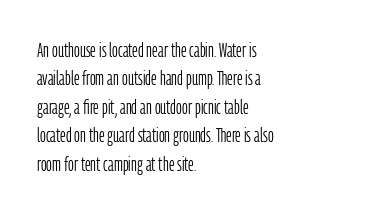
Q: Is the text bold? A: No.
Q: Is the text italic (slanted)? A: No, it is upright.
Q: Is the text underlined? A: No.
Q: How is the paragraph aligned? A: Left-aligned.
Q: Is the spacing between letters normal or unusually wide? A: Normal.
Q: Is the spacing between lines tight, normal or loose? A: Normal.
